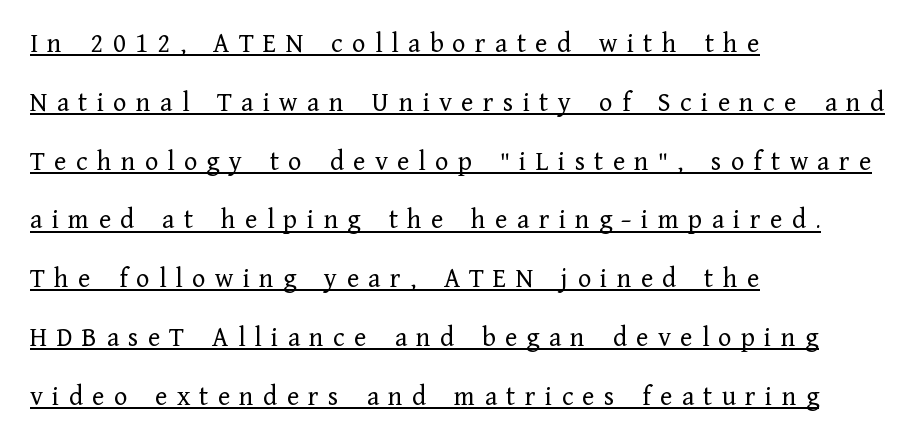
Q: Is the text bold? A: No.
Q: Is the text italic (slanted)? A: No, it is upright.
Q: Is the typeface a serif or a sans-serif typeface? A: Serif.
Q: Is the text underlined? A: Yes.
Q: How is the paragraph aligned? A: Left-aligned.
Q: Is the spacing between letters normal or unusually wide? A: Unusually wide.
Q: Is the spacing between lines tight, normal or loose? A: Loose.
Q: Width (condensed, normal, or wide)? A: Normal.
Q: Stroke contrast? A: Low.
Q: x-height? A: Medium.
Q: Monospaced? A: No.
